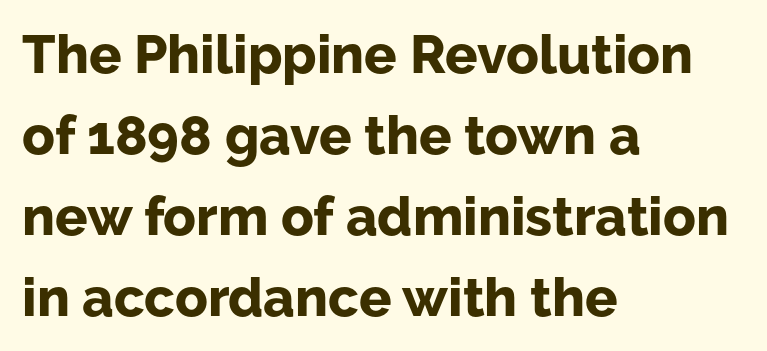
Q: Is the text bold? A: Yes.
Q: Is the text italic (slanted)? A: No, it is upright.
Q: Is the typeface a serif or a sans-serif typeface? A: Sans-serif.
Q: Is the text underlined? A: No.
Q: How is the paragraph aligned? A: Left-aligned.
Q: Is the spacing between letters normal or unusually wide? A: Normal.
Q: Is the spacing between lines tight, normal or loose? A: Normal.
Q: Width (condensed, normal, or wide)? A: Normal.
Q: Stroke contrast? A: Low.
Q: x-height? A: Medium.
Q: Monospaced? A: No.
